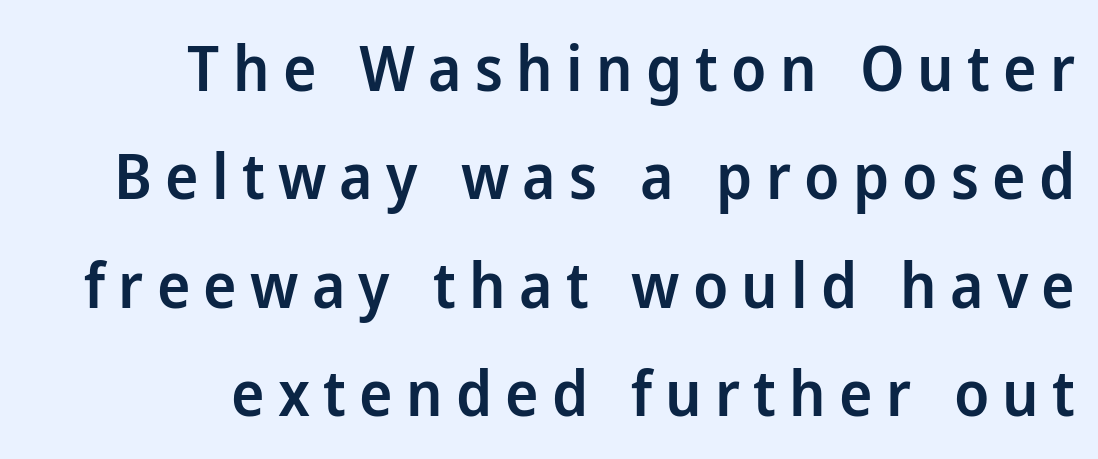
{"serif": "no", "italic": "no", "bold": "semi", "weight": "semibold", "width": "normal", "stroke_contrast": "low", "x_height": "medium", "monospaced": "no", "underline": "no", "align": "right", "line_spacing_ratio": 1.72, "letter_spacing": "wide", "letter_spacing_em": 0.21, "glyph_px": 63}
